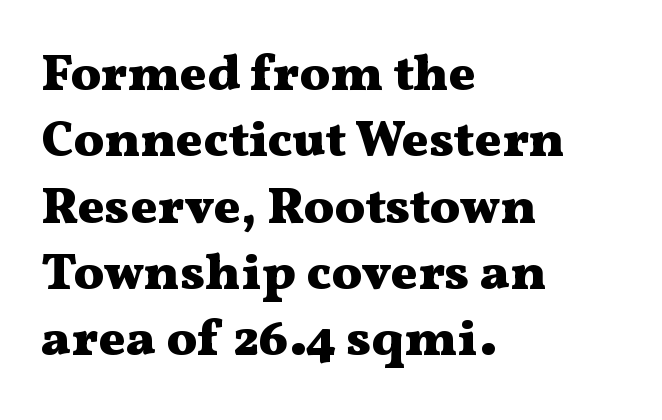
The image shows 51 px heavy, wide serif type, upright; set left-aligned, normal line spacing (1.3x), normal letter spacing, not underlined; medium stroke contrast and a medium x-height.
